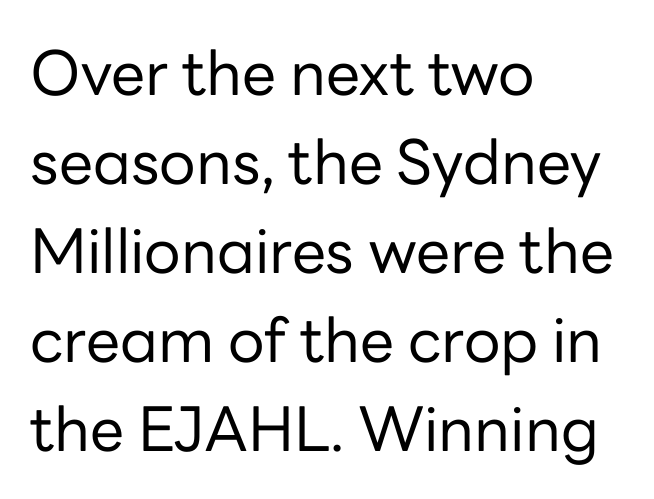
{"serif": "no", "italic": "no", "bold": "no", "weight": "regular", "width": "normal", "stroke_contrast": "low", "x_height": "medium", "monospaced": "no", "underline": "no", "align": "left", "line_spacing": "normal", "line_spacing_ratio": 1.46, "letter_spacing": "normal", "letter_spacing_em": 0.0, "glyph_px": 61}
